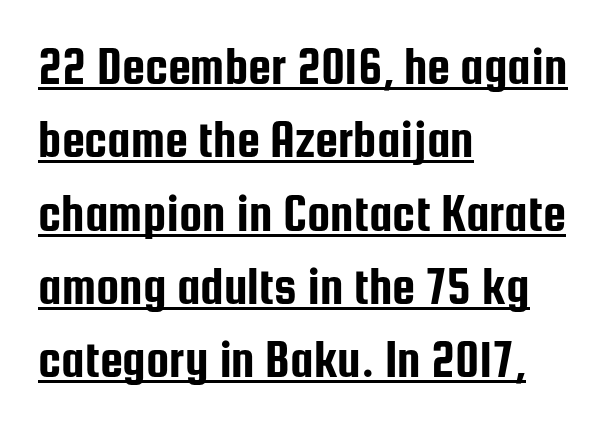
The image shows 52 px condensed sans-serif type, upright; set left-aligned, normal line spacing (1.41x), normal letter spacing, underlined; low stroke contrast and a medium x-height.
